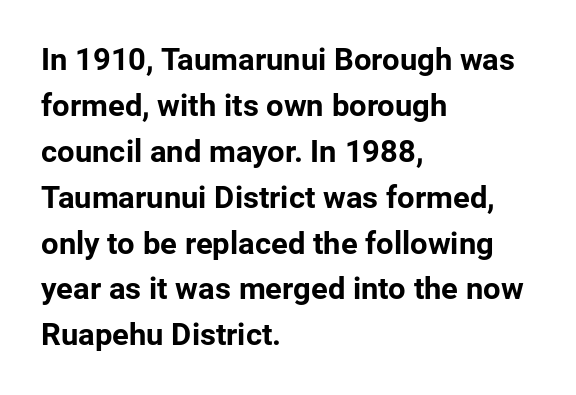
{"serif": "no", "italic": "no", "bold": "yes", "weight": "bold", "width": "normal", "stroke_contrast": "low", "x_height": "medium", "monospaced": "no", "underline": "no", "align": "left", "line_spacing": "normal", "line_spacing_ratio": 1.48, "letter_spacing": "normal", "letter_spacing_em": 0.0, "glyph_px": 31}
